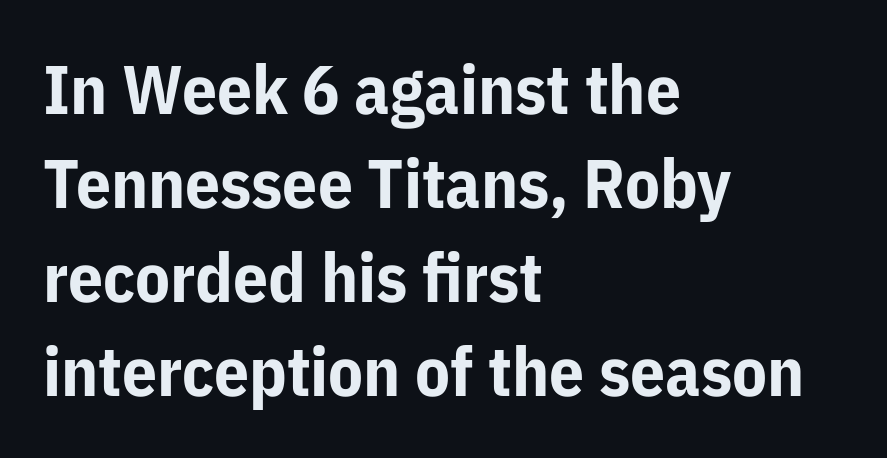
Q: Is the text bold? A: Yes.
Q: Is the text italic (slanted)? A: No, it is upright.
Q: Is the typeface a serif or a sans-serif typeface? A: Sans-serif.
Q: Is the text underlined? A: No.
Q: How is the paragraph aligned? A: Left-aligned.
Q: Is the spacing between letters normal or unusually wide? A: Normal.
Q: Is the spacing between lines tight, normal or loose? A: Normal.
Q: Width (condensed, normal, or wide)? A: Normal.
Q: Stroke contrast? A: Low.
Q: x-height? A: Medium.
Q: Monospaced? A: No.
